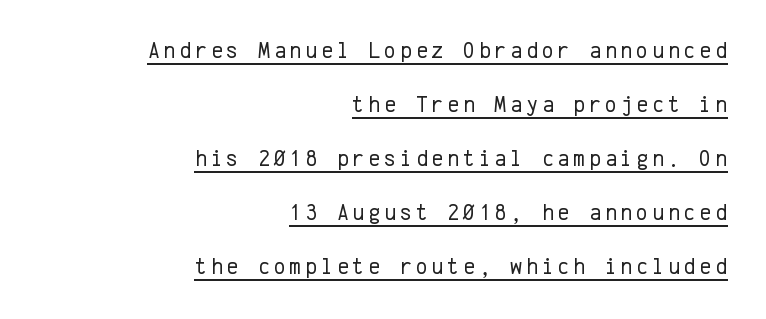
Quick note: not italic, upright. The face looks like a standard text weight, possibly lighter. Each line of the rendering has a horizontal stroke beneath the glyphs. Widely set lines give the paragraph a tall, airy silhouette. These lines stack with their right ends in a neat column.
